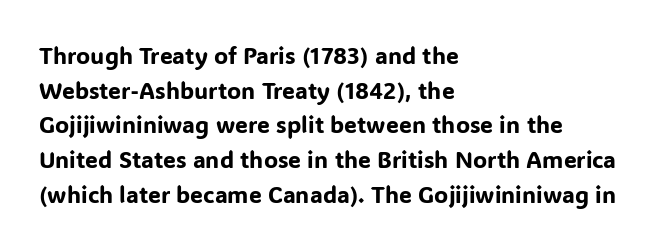
The image shows 23 px text type, upright; set left-aligned, normal line spacing (1.51x), normal letter spacing, not underlined.
